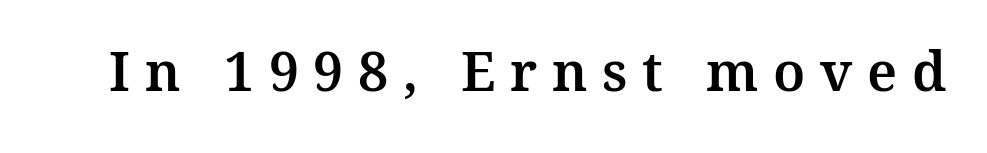
The image shows 54 px serif type, upright; set unusually wide letter spacing (+0.27 em), not underlined; medium stroke contrast and a medium x-height.
